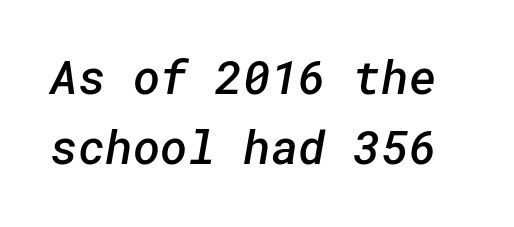
Does extra space separate the letters? No, they use regular spacing. Rule under the text: the space is simply empty. I'd describe the lettering as semibold — firm but not a full bold. The leading is moderate, giving the passage an even texture. The characters display no serif detailing; their extremities are plain.
